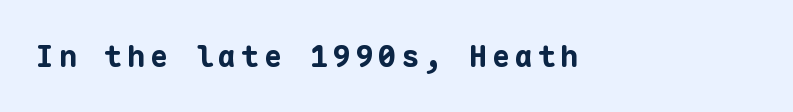
The image shows 30 px bold sans-serif type, upright, monospaced; set not underlined; low stroke contrast and a medium x-height.
